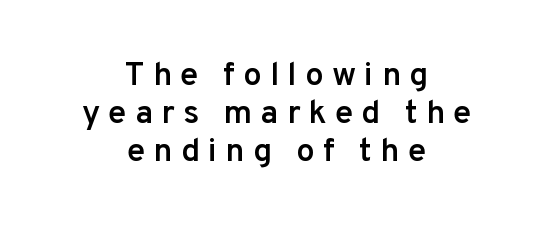
{"serif": "no", "italic": "no", "bold": "semi", "weight": "semibold", "width": "normal", "stroke_contrast": "low", "x_height": "medium", "monospaced": "no", "underline": "no", "align": "center", "line_spacing": "tight", "line_spacing_ratio": 1.15, "letter_spacing": "wide", "letter_spacing_em": 0.25, "glyph_px": 33}
